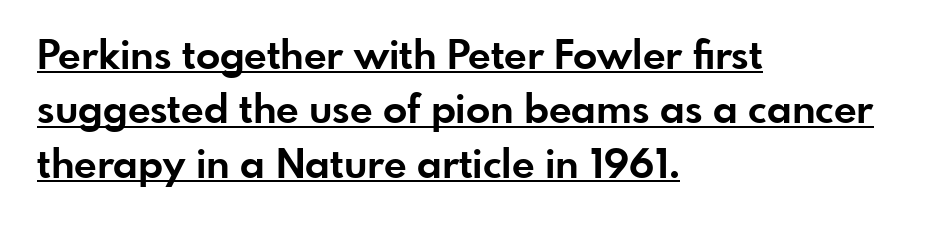
{"serif": "no", "italic": "no", "bold": "yes", "weight": "bold", "width": "normal", "stroke_contrast": "low", "x_height": "small", "monospaced": "no", "underline": "yes", "align": "left", "line_spacing": "normal", "line_spacing_ratio": 1.36, "letter_spacing": "normal", "letter_spacing_em": 0.0, "glyph_px": 40}
